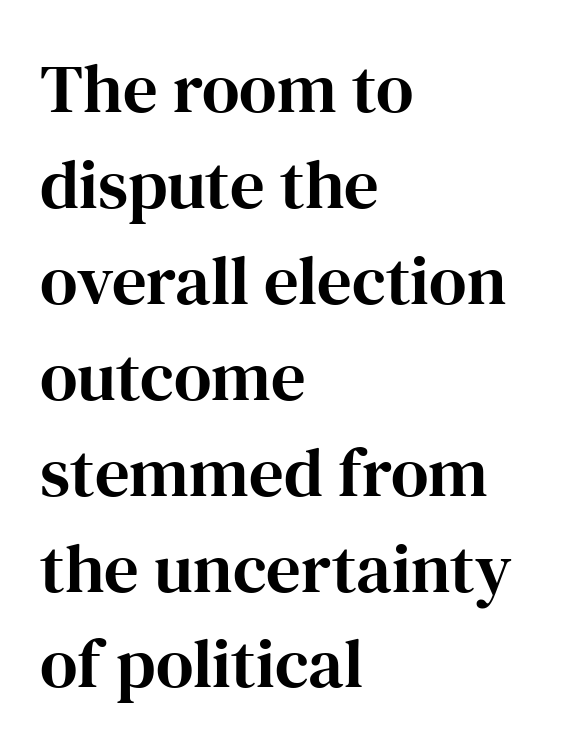
The image shows 69 px serif type, upright; set left-aligned, normal line spacing (1.39x), normal letter spacing, not underlined; high stroke contrast and a medium x-height.
